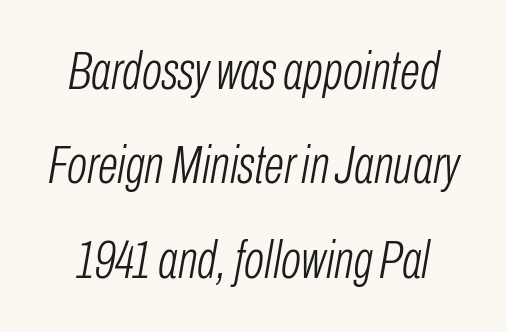
The image shows 53 px light, condensed type, italic (leaning right); set line spacing 1.78x, normal letter spacing, not underlined; low stroke contrast and a medium x-height.
